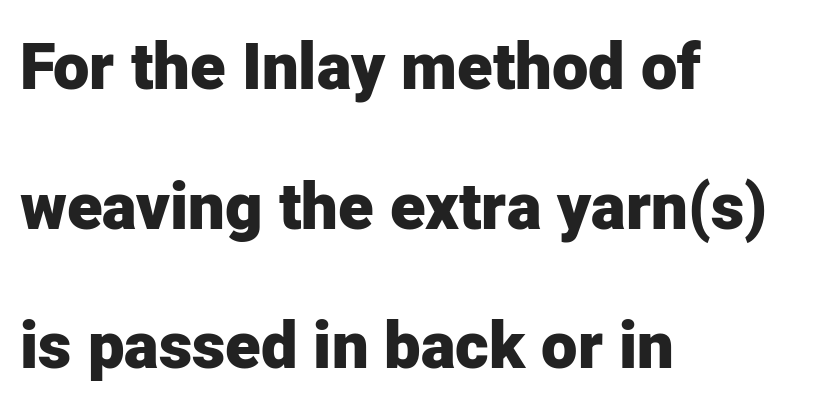
Q: Is the text bold? A: Yes.
Q: Is the text italic (slanted)? A: No, it is upright.
Q: Is the typeface a serif or a sans-serif typeface? A: Sans-serif.
Q: Is the text underlined? A: No.
Q: How is the paragraph aligned? A: Left-aligned.
Q: Is the spacing between letters normal or unusually wide? A: Normal.
Q: Is the spacing between lines tight, normal or loose? A: Loose.
Q: Width (condensed, normal, or wide)? A: Normal.
Q: Stroke contrast? A: Low.
Q: x-height? A: Medium.
Q: Monospaced? A: No.
